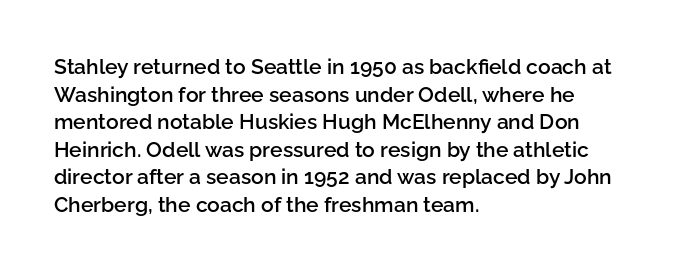
{"italic": "no", "bold": "semi", "underline": "no", "align": "left", "line_spacing": "normal", "line_spacing_ratio": 1.31, "letter_spacing": "normal", "letter_spacing_em": 0.0, "glyph_px": 21}
